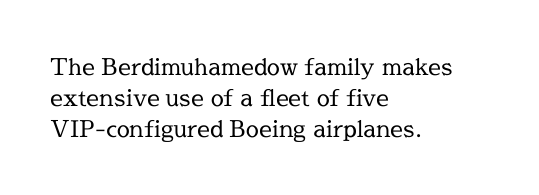
Q: Is the text bold? A: No.
Q: Is the text italic (slanted)? A: No, it is upright.
Q: Is the text underlined? A: No.
Q: How is the paragraph aligned? A: Left-aligned.
Q: Is the spacing between letters normal or unusually wide? A: Normal.
Q: Is the spacing between lines tight, normal or loose? A: Normal.
